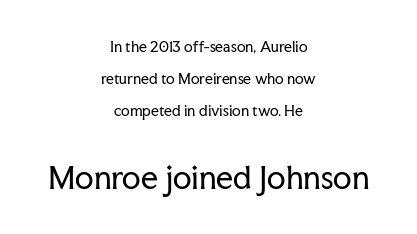
The image shows 30 px regular-weight serif type, upright; set centered, loose line spacing (2.28x), normal letter spacing, not underlined; the second (bottom) block is 2.14x larger; low stroke contrast and a medium x-height.
